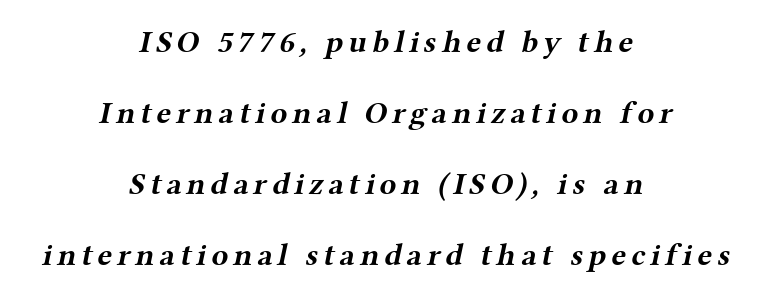
Q: Is the text bold? A: Yes.
Q: Is the typeface a serif or a sans-serif typeface? A: Serif.
Q: Is the text underlined? A: No.
Q: How is the paragraph aligned? A: Centered.
Q: Is the spacing between lines tight, normal or loose? A: Loose.
Q: Width (condensed, normal, or wide)? A: Wide.
Q: Stroke contrast? A: Medium.
Q: x-height? A: Medium.
Q: Monospaced? A: No.
